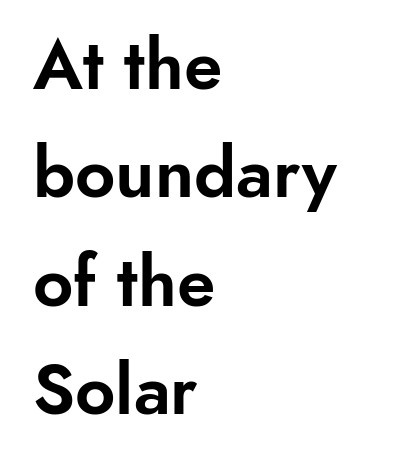
Q: Is the text italic (slanted)? A: No, it is upright.
Q: Is the typeface a serif or a sans-serif typeface? A: Sans-serif.
Q: Is the text underlined? A: No.
Q: How is the paragraph aligned? A: Left-aligned.
Q: Is the spacing between letters normal or unusually wide? A: Normal.
Q: Is the spacing between lines tight, normal or loose? A: Normal.
Q: Width (condensed, normal, or wide)? A: Normal.
Q: Stroke contrast? A: Low.
Q: x-height? A: Small.
Q: Monospaced? A: No.
